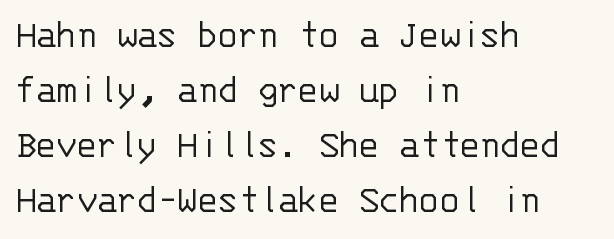
{"serif": "no", "italic": "no", "bold": "no", "weight": "light", "width": "normal", "stroke_contrast": "low", "x_height": "large", "monospaced": "yes", "underline": "no", "align": "left", "line_spacing": "normal", "line_spacing_ratio": 1.34, "letter_spacing": "normal", "letter_spacing_em": 0.0, "glyph_px": 41}
